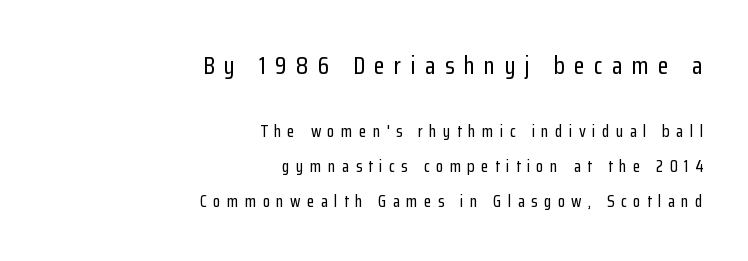
{"italic": "no", "underline": "no", "align": "right", "line_spacing": "loose", "line_spacing_ratio": 2.07, "letter_spacing": "wide", "letter_spacing_em": 0.37, "larger_block": "first", "size_ratio": 1.47, "glyph_px": 25}
